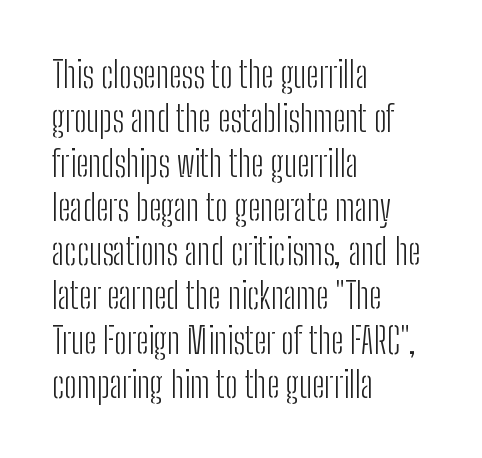
The image shows 36 px light, condensed sans-serif type, upright; set left-aligned, line spacing 1.23x, normal letter spacing, not underlined; low stroke contrast and a medium x-height.
